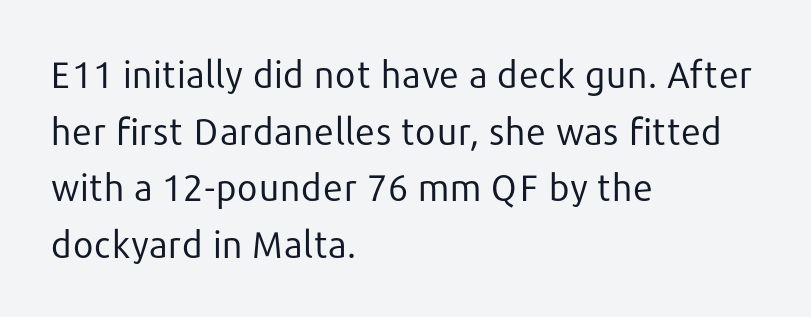
{"serif": "no", "italic": "no", "bold": "no", "weight": "regular", "width": "normal", "stroke_contrast": "low", "x_height": "medium", "monospaced": "no", "underline": "no", "align": "left", "line_spacing": "normal", "line_spacing_ratio": 1.53, "letter_spacing": "normal", "letter_spacing_em": 0.0, "glyph_px": 37}
